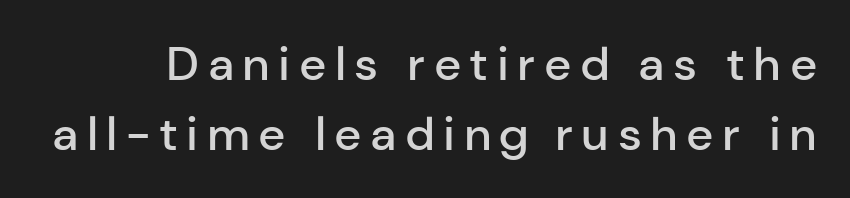
{"serif": "no", "italic": "no", "bold": "semi", "weight": "semibold", "width": "normal", "stroke_contrast": "low", "x_height": "medium", "monospaced": "no", "underline": "no", "line_spacing": "normal", "line_spacing_ratio": 1.48, "glyph_px": 47}
